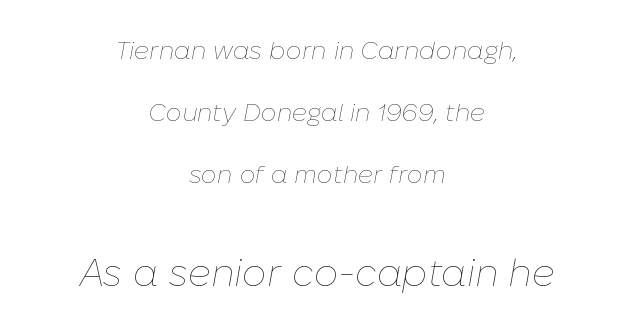
Q: Is the text bold? A: No.
Q: Is the text italic (slanted)? A: Yes, it leans right by about 10 degrees.
Q: Is the text underlined? A: No.
Q: How is the paragraph aligned? A: Centered.
Q: Is the spacing between letters normal or unusually wide? A: Normal.
Q: Is the spacing between lines tight, normal or loose? A: Loose.
Q: Which block of text is set in a larger size, the first (top) or the second (bottom)? A: The second (bottom) one.
Q: Width (condensed, normal, or wide)? A: Normal.
Q: Stroke contrast? A: Low.
Q: x-height? A: Medium.
Q: Monospaced? A: No.
